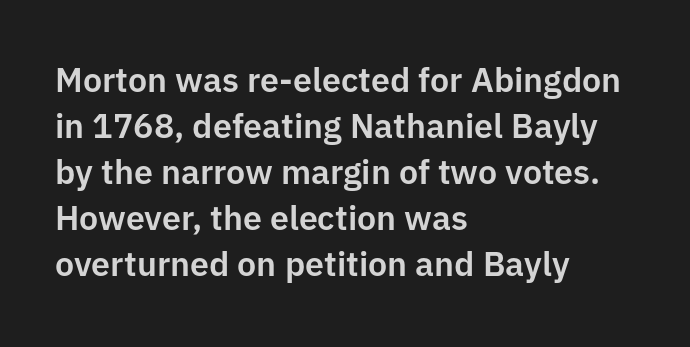
The space between consecutive lines is moderate. What kind of face is this? One without serifs — a sans. Every stem runs plumb, perpendicular to the baseline. Layout note: lines flush left. You could not count columns in this text — the font is proportionally spaced.
